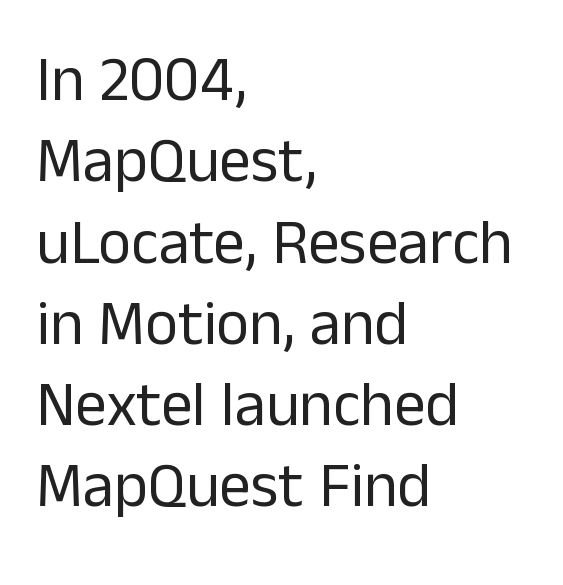
The image shows 63 px regular-weight sans-serif type, upright; set left-aligned, normal line spacing (1.29x), normal letter spacing, not underlined; low stroke contrast and a medium x-height.
